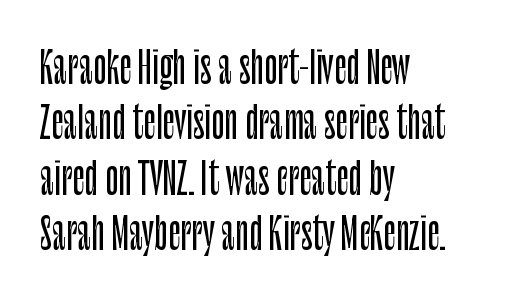
Q: Is the text italic (slanted)? A: No, it is upright.
Q: Is the typeface a serif or a sans-serif typeface? A: Sans-serif.
Q: Is the text underlined? A: No.
Q: How is the paragraph aligned? A: Left-aligned.
Q: Is the spacing between letters normal or unusually wide? A: Normal.
Q: Is the spacing between lines tight, normal or loose? A: Normal.
Q: Width (condensed, normal, or wide)? A: Condensed.
Q: Stroke contrast? A: Low.
Q: x-height? A: Large.
Q: Monospaced? A: No.
